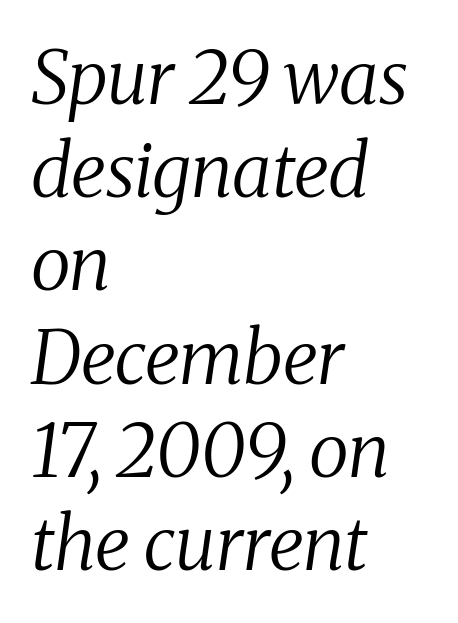
The image shows 74 px regular-weight serif type, italic (leaning right); set left-aligned, normal line spacing (1.26x), normal letter spacing, not underlined; medium stroke contrast and a medium x-height.
